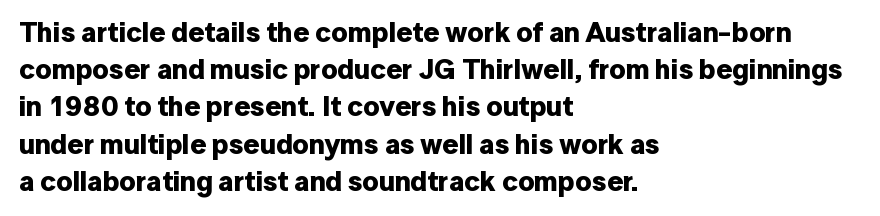
Q: Is the text bold? A: Yes.
Q: Is the text italic (slanted)? A: No, it is upright.
Q: Is the typeface a serif or a sans-serif typeface? A: Sans-serif.
Q: Is the text underlined? A: No.
Q: How is the paragraph aligned? A: Left-aligned.
Q: Is the spacing between letters normal or unusually wide? A: Normal.
Q: Is the spacing between lines tight, normal or loose? A: Normal.
Q: Width (condensed, normal, or wide)? A: Normal.
Q: Stroke contrast? A: Low.
Q: x-height? A: Medium.
Q: Monospaced? A: No.
